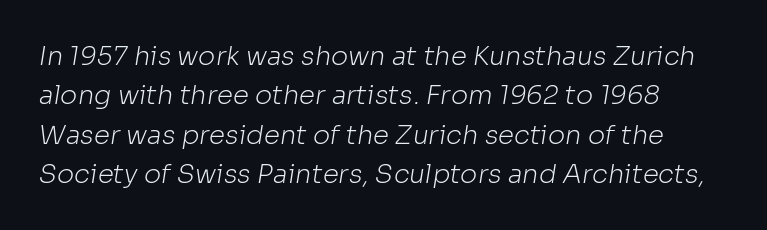
This is not heavy type; no bold has been used. Type without underlining. Here the glyphs are tracked normally, forming tight word shapes. This sample keeps an unexceptional amount of space between lines.
